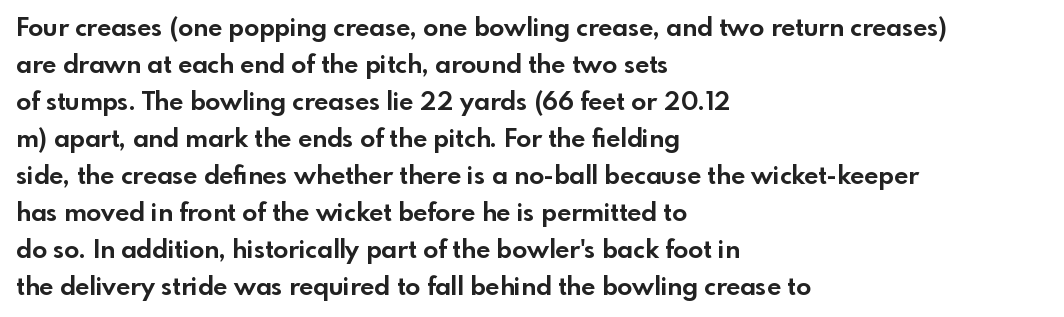
Horizontally, the lines are justified to the leading edge only. These words are printed bold, with thick strokes throughout. These lines sit exactly where default settings would place them. Every character sits straight up, as roman type does. Beneath every word, the page is bare.
